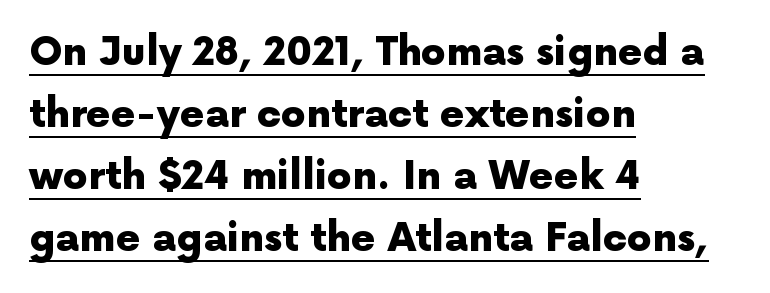
Here the designer chose a conventional face with non-uniform glyph widths. What weight is shown? A full bold with thick strokes. The glyphs in this specimen are sans serif. The lines are quadded left. The letters sit at their default tracking, neither squeezed nor spread.
